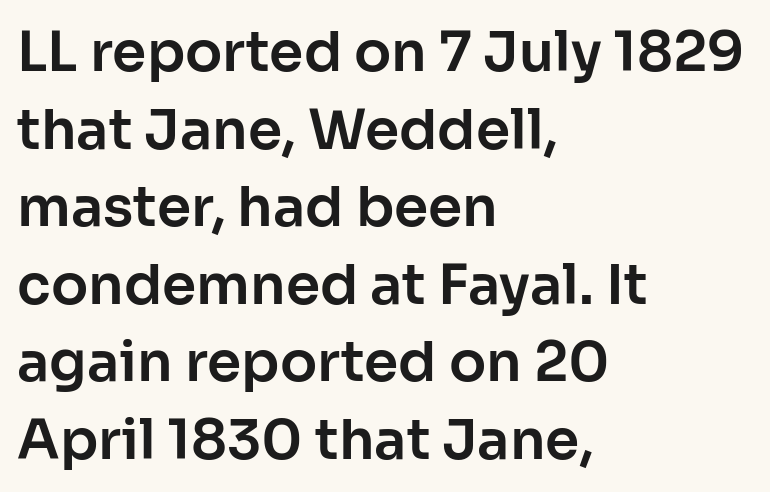
{"serif": "no", "italic": "no", "width": "normal", "stroke_contrast": "low", "x_height": "medium", "monospaced": "no", "underline": "no", "align": "left", "line_spacing": "normal", "line_spacing_ratio": 1.41, "letter_spacing": "normal", "letter_spacing_em": 0.0, "glyph_px": 55}
